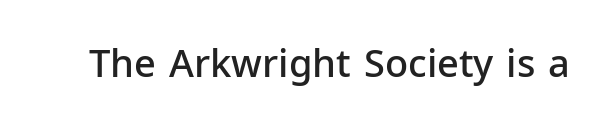
Style check: upright. These lines keep a tight, regular rhythm from letter to letter. As a designer I'd log this as weight 600, semibold. The gap between lines stays unmarked. The type family on display is of the sans-serif kind.
